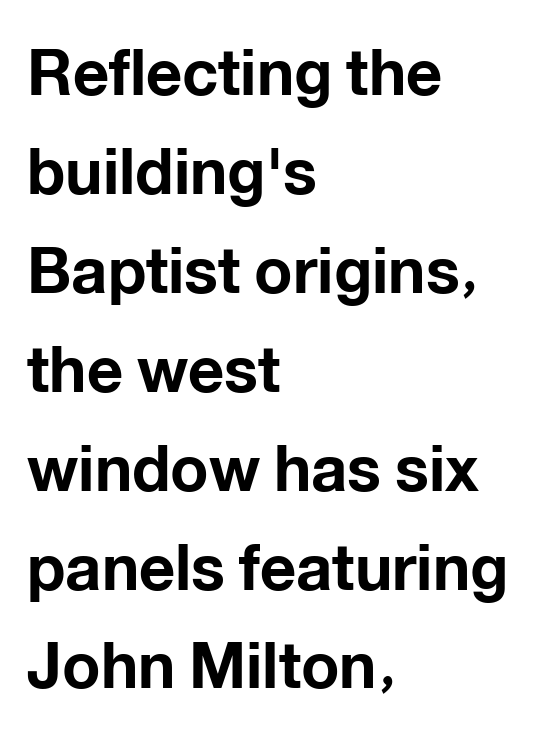
{"serif": "no", "italic": "no", "bold": "yes", "weight": "bold", "width": "normal", "stroke_contrast": "low", "x_height": "medium", "monospaced": "no", "underline": "no", "align": "left", "line_spacing": "normal", "line_spacing_ratio": 1.57, "letter_spacing": "normal", "letter_spacing_em": 0.0, "glyph_px": 63}
